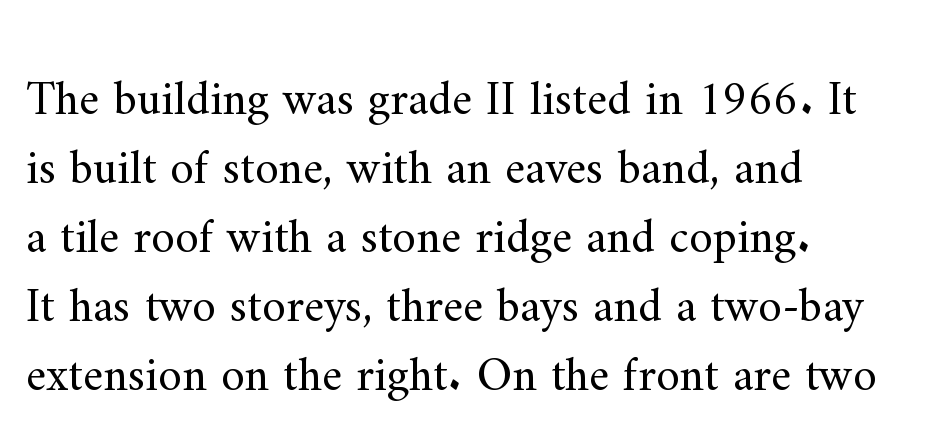
Q: Is the text bold? A: No.
Q: Is the text italic (slanted)? A: No, it is upright.
Q: Is the typeface a serif or a sans-serif typeface? A: Serif.
Q: Is the text underlined? A: No.
Q: How is the paragraph aligned? A: Left-aligned.
Q: Is the spacing between letters normal or unusually wide? A: Normal.
Q: Is the spacing between lines tight, normal or loose? A: Normal.
Q: Width (condensed, normal, or wide)? A: Normal.
Q: Stroke contrast? A: Medium.
Q: x-height? A: Small.
Q: Monospaced? A: No.
